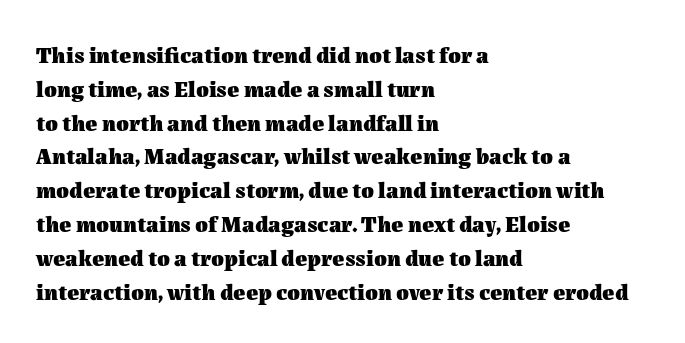
Q: Is the text bold? A: Yes.
Q: Is the text italic (slanted)? A: No, it is upright.
Q: Is the text underlined? A: No.
Q: How is the paragraph aligned? A: Left-aligned.
Q: Is the spacing between letters normal or unusually wide? A: Normal.
Q: Is the spacing between lines tight, normal or loose? A: Normal.
